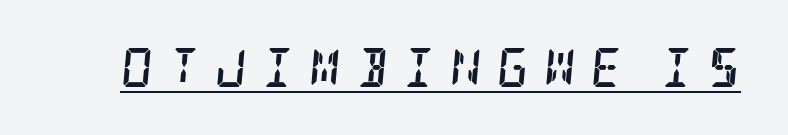
{"serif": "yes", "italic": "yes", "lean": "right", "slant_degrees": 5, "bold": "yes", "weight": "semibold", "width": "condensed", "stroke_contrast": "low", "x_height": "large", "underline": "yes", "letter_spacing": "wide", "letter_spacing_em": 0.39, "glyph_px": 39}
